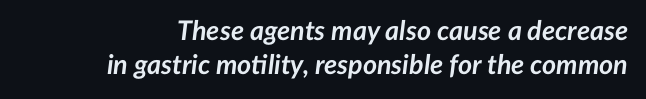
{"italic": "yes", "lean": "right", "slant_degrees": 7, "bold": "yes", "underline": "no", "line_spacing": "normal", "line_spacing_ratio": 1.26, "letter_spacing": "normal", "letter_spacing_em": 0.0, "glyph_px": 27}
